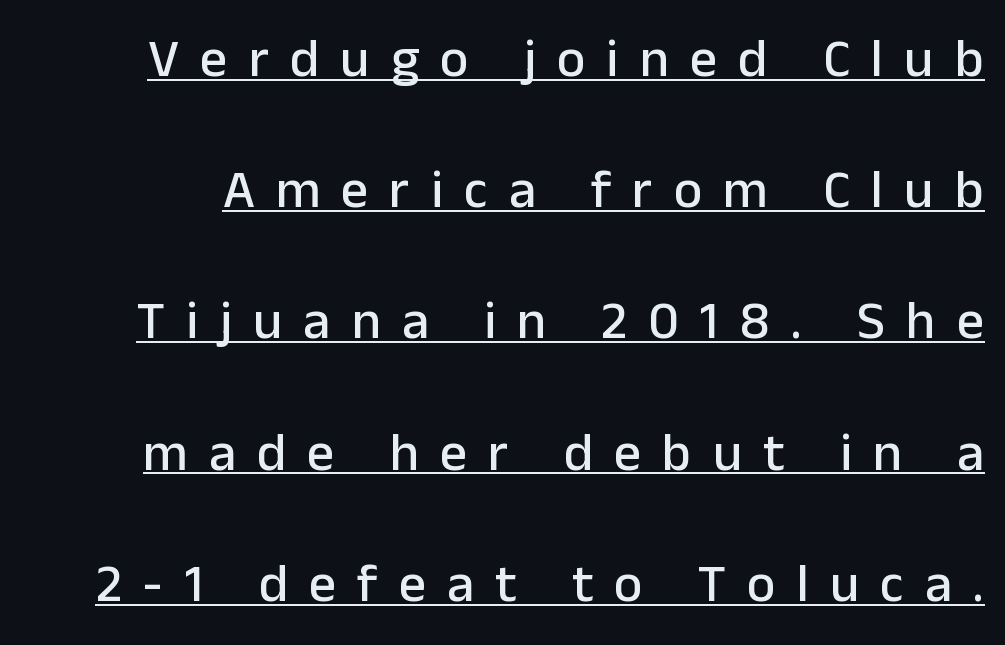
{"serif": "no", "italic": "no", "width": "normal", "stroke_contrast": "low", "x_height": "medium", "monospaced": "no", "underline": "yes", "line_spacing": "loose", "line_spacing_ratio": 2.43, "letter_spacing": "wide", "letter_spacing_em": 0.39, "glyph_px": 54}
